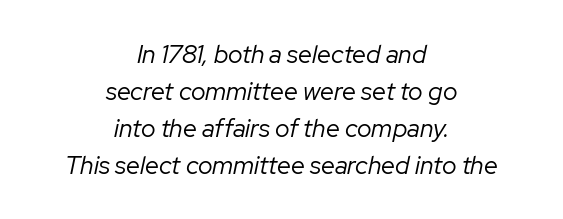
{"italic": "yes", "lean": "right", "slant_degrees": 12, "bold": "no", "underline": "no", "align": "center", "line_spacing": "normal", "line_spacing_ratio": 1.48, "letter_spacing": "normal", "letter_spacing_em": 0.0, "glyph_px": 25}
